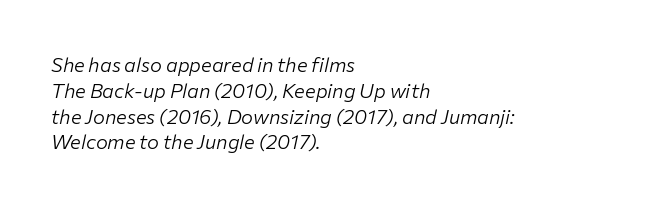
The image shows 20 px text type, italic (leaning right); set left-aligned, normal line spacing (1.29x), normal letter spacing, not underlined.
